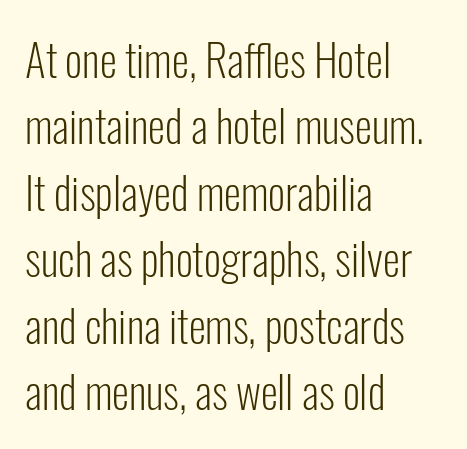
These lines are rendered in a variable-pitch font. Italic: no, the glyphs are upright roman. Weight: in the light-to-regular range. Visually the block forms a straight wall on the left and a jagged coastline on the right. Horizontal bands of white between lines are of average thickness. The font family rendered here belongs to the sans-serif group.
